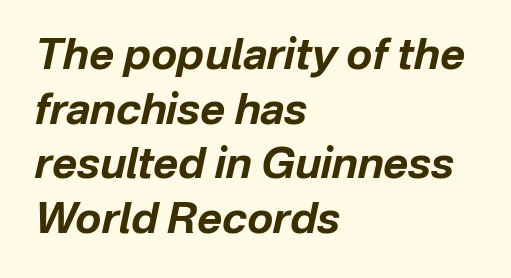
You could call the tracking neutral — neither tight nor loose. If you measured baseline to baseline, you'd find a middling distance. A classic flush-left, rag-right setting is used for this passage. Its strokes are broad and dark, the hallmark of bold type. The whole block is typeset with a tilt.
